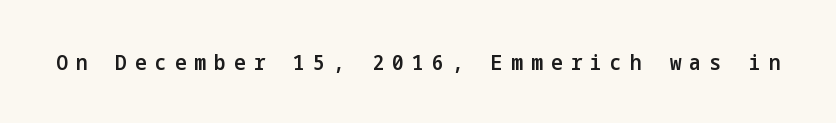
The space directly below the letters is spotless. The sample has been set in demibold, a notch under bold. It's the straight-up-and-down kind of type. Observe the wide spacing: letters keep a clear distance from each other.
